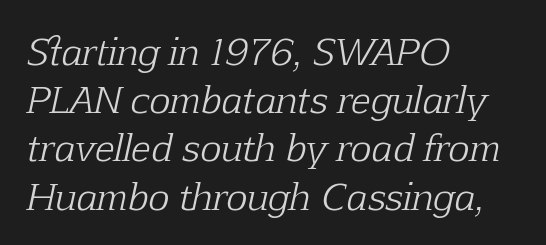
{"serif": "yes", "italic": "yes", "lean": "right", "slant_degrees": 12, "bold": "no", "weight": "light", "width": "normal", "stroke_contrast": "low", "x_height": "medium", "monospaced": "no", "underline": "no", "align": "left", "line_spacing": "normal", "line_spacing_ratio": 1.34, "letter_spacing": "normal", "letter_spacing_em": 0.0, "glyph_px": 36}
